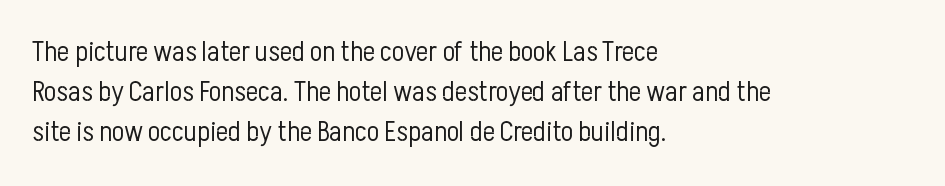
Does the type have serifs? No, each stem ends abruptly. Descender tails drop into unmarked territory. The rendering anchors every line to the left-hand side. The strokes carry an ordinary text weight at most.
